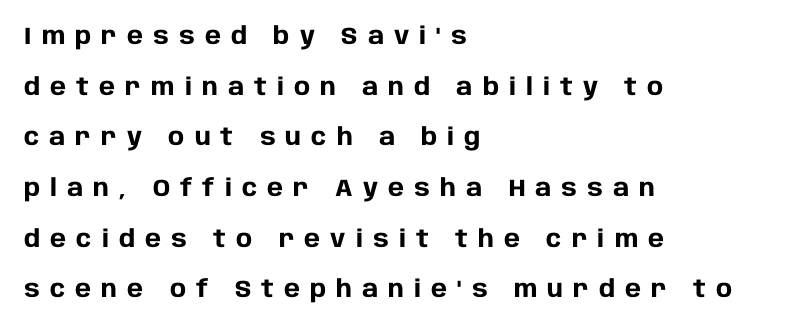
{"italic": "no", "bold": "yes", "underline": "no", "align": "left", "line_spacing": "loose", "line_spacing_ratio": 2.11, "letter_spacing": "wide", "letter_spacing_em": 0.42, "glyph_px": 24}
